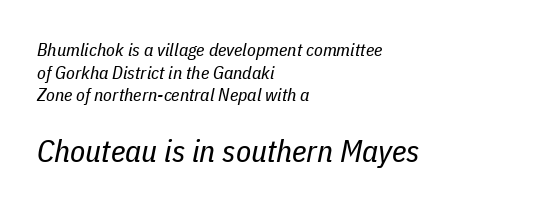
{"italic": "yes", "lean": "right", "slant_degrees": 11, "bold": "no", "weight": "regular", "width": "condensed", "stroke_contrast": "low", "x_height": "medium", "monospaced": "no", "underline": "no", "align": "left", "line_spacing": "normal", "line_spacing_ratio": 1.26, "letter_spacing": "normal", "letter_spacing_em": 0.0, "larger_block": "second", "size_ratio": 1.72, "glyph_px": 31}
